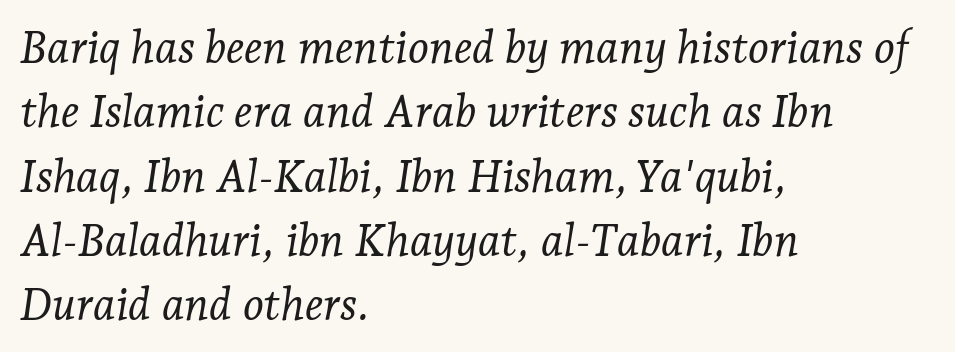
{"serif": "yes", "italic": "yes", "lean": "right", "slant_degrees": 7, "bold": "no", "weight": "light", "width": "normal", "stroke_contrast": "low", "x_height": "medium", "monospaced": "no", "underline": "no", "align": "left", "line_spacing": "normal", "line_spacing_ratio": 1.43, "letter_spacing": "normal", "letter_spacing_em": 0.0, "glyph_px": 45}
